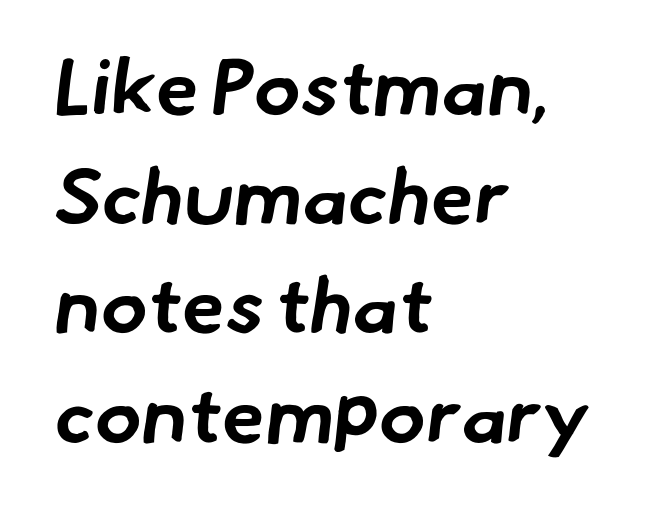
{"serif": "no", "bold": "yes", "weight": "bold", "width": "normal", "stroke_contrast": "low", "x_height": "small", "monospaced": "no", "underline": "no", "align": "left", "line_spacing": "normal", "line_spacing_ratio": 1.4, "letter_spacing": "normal", "letter_spacing_em": 0.0, "glyph_px": 78}
